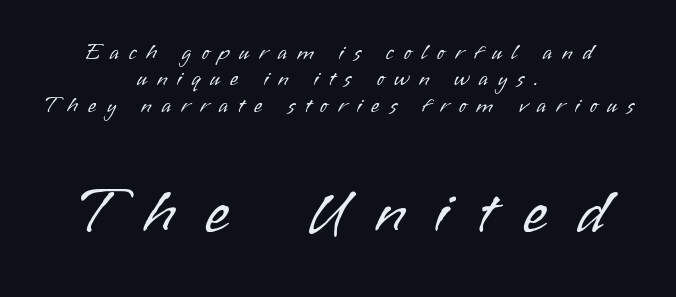
{"serif": "no", "bold": "no", "weight": "light", "width": "normal", "stroke_contrast": "low", "x_height": "small", "monospaced": "no", "underline": "no", "align": "center", "line_spacing_ratio": 1.2, "letter_spacing": "wide", "letter_spacing_em": 0.45, "larger_block": "second", "size_ratio": 2.95, "glyph_px": 65}
